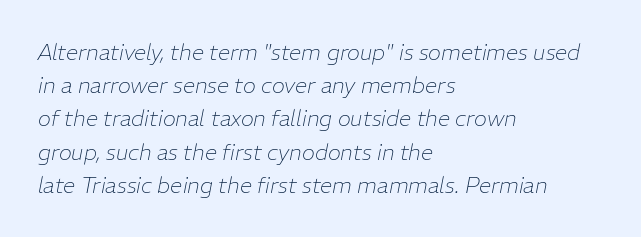
Does the copy run flush right? No — it runs flush left. Plain, unruled lines of type. These lines keep a tight, regular rhythm from letter to letter. The passage shown is not bold in any degree. Evenly set lines give the paragraph a standard silhouette. This sample uses an oblique cut, with every glyph tilted off the vertical.
